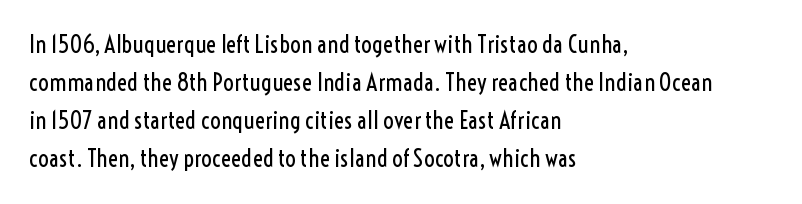
The image shows 24 px text type, upright; set left-aligned, normal line spacing (1.59x), normal letter spacing, not underlined.
